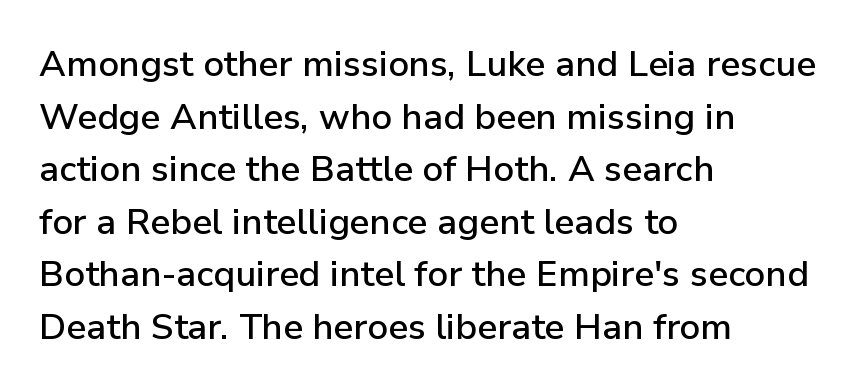
{"serif": "no", "italic": "no", "width": "normal", "stroke_contrast": "low", "x_height": "medium", "monospaced": "no", "underline": "no", "align": "left", "line_spacing": "normal", "line_spacing_ratio": 1.46, "letter_spacing": "normal", "letter_spacing_em": 0.0, "glyph_px": 36}
